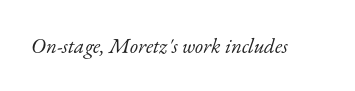
Each row of text sits above clean, open space. The passage shown is not bold in any degree. Each word holds together tightly as a unit, with standard inter-letter gaps. The rendering applies a slant to the glyphs.
